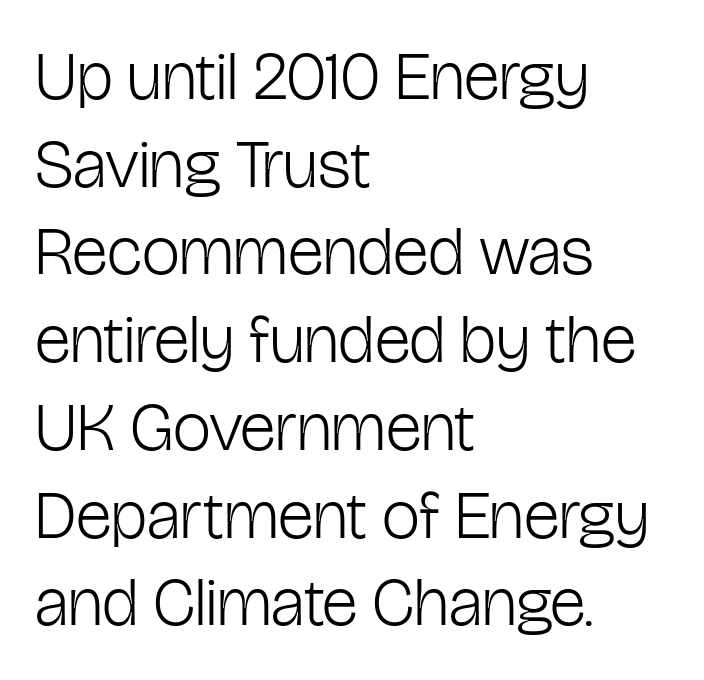
The image shows 68 px light, condensed sans-serif type, upright; set left-aligned, normal line spacing (1.29x), normal letter spacing, not underlined; low stroke contrast and a medium x-height.
